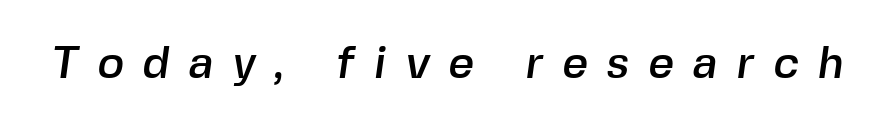
The image shows 45 px sans-serif type; set unusually wide letter spacing (+0.42 em), not underlined; a medium x-height.
